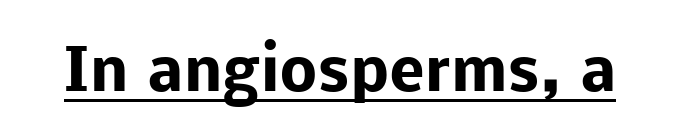
Q: Is the text bold? A: Yes.
Q: Is the text italic (slanted)? A: No, it is upright.
Q: Is the typeface a serif or a sans-serif typeface? A: Sans-serif.
Q: Is the text underlined? A: Yes.
Q: Is the spacing between letters normal or unusually wide? A: Normal.
Q: Width (condensed, normal, or wide)? A: Normal.
Q: Stroke contrast? A: Low.
Q: x-height? A: Medium.
Q: Monospaced? A: No.
